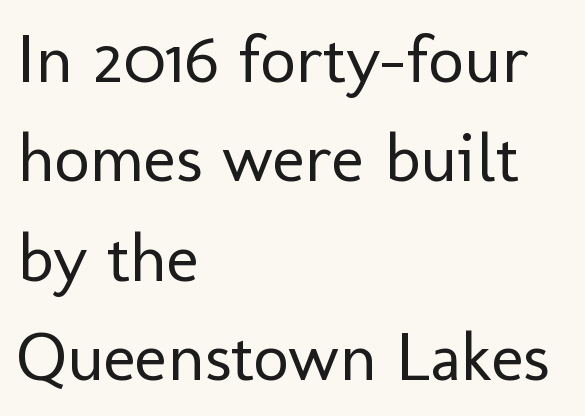
The image shows 69 px regular-weight sans-serif type, upright; set left-aligned, normal line spacing (1.44x), normal letter spacing, not underlined; low stroke contrast and a medium x-height.
